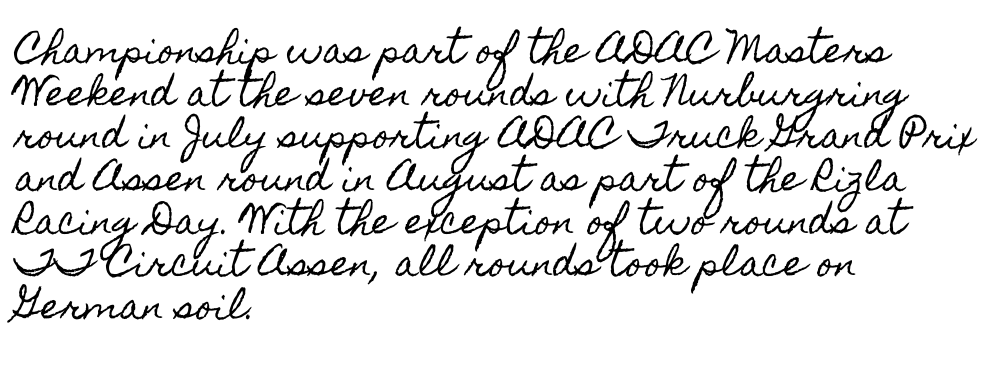
The image shows 35 px condensed type; set left-aligned, line spacing 1.22x, normal letter spacing, not underlined; a small x-height.
